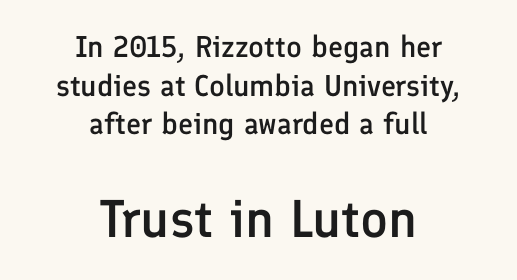
The space directly below the letters is spotless. Note the varied advance widths — an 'i' is clearly narrower than an 'm'. The passage shown has conventional tracking throughout. Small over large — that's the arrangement of the two blocks here.
